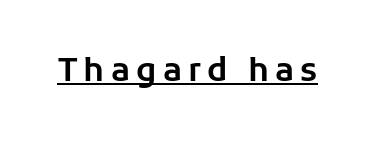
Q: Is the text italic (slanted)? A: No, it is upright.
Q: Is the typeface a serif or a sans-serif typeface? A: Sans-serif.
Q: Is the text underlined? A: Yes.
Q: Width (condensed, normal, or wide)? A: Normal.
Q: Stroke contrast? A: Low.
Q: x-height? A: Medium.
Q: Monospaced? A: No.
